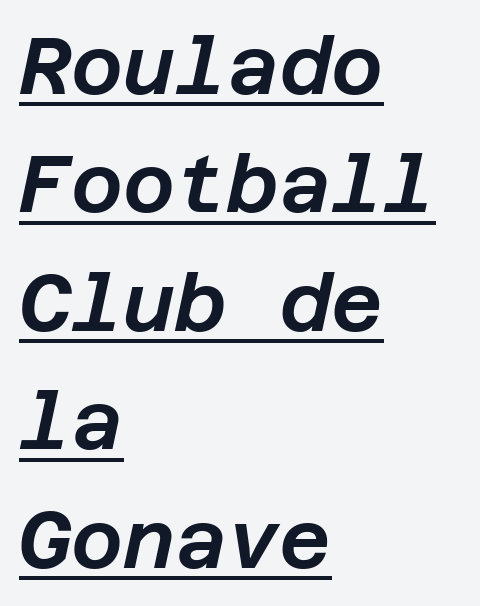
Q: Is the text italic (slanted)? A: Yes, it leans right by about 12 degrees.
Q: Is the text underlined? A: Yes.
Q: How is the paragraph aligned? A: Left-aligned.
Q: Is the spacing between letters normal or unusually wide? A: Normal.
Q: Is the spacing between lines tight, normal or loose? A: Normal.
Q: Width (condensed, normal, or wide)? A: Normal.
Q: Stroke contrast? A: Low.
Q: x-height? A: Large.
